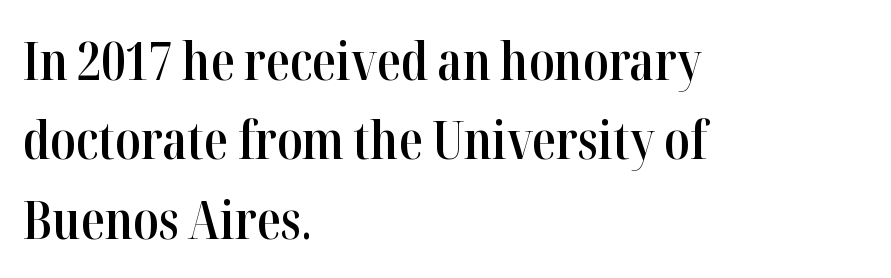
Q: Is the text bold? A: Semi-bold.
Q: Is the text italic (slanted)? A: No, it is upright.
Q: Is the typeface a serif or a sans-serif typeface? A: Serif.
Q: Is the text underlined? A: No.
Q: How is the paragraph aligned? A: Left-aligned.
Q: Is the spacing between letters normal or unusually wide? A: Normal.
Q: Is the spacing between lines tight, normal or loose? A: Normal.
Q: Width (condensed, normal, or wide)? A: Condensed.
Q: Stroke contrast? A: High.
Q: x-height? A: Medium.
Q: Monospaced? A: No.
